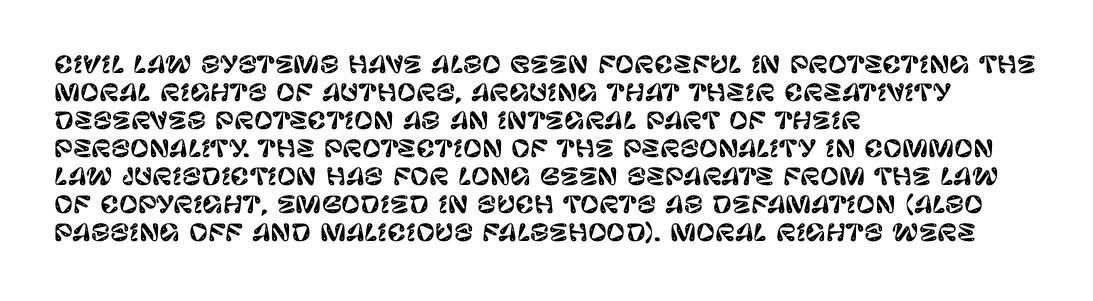
The image shows 23 px text type; set left-aligned, line spacing 1.22x, normal letter spacing, not underlined.
